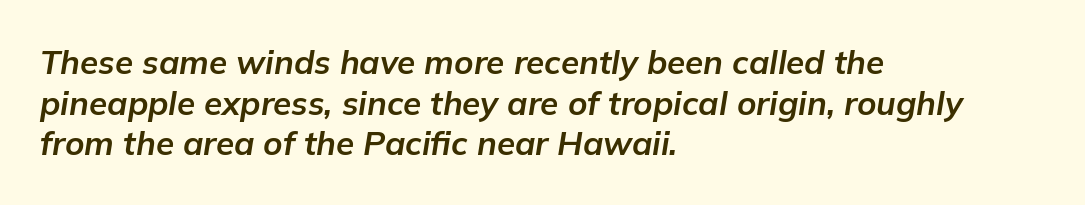
The image shows 33 px bold type, italic (leaning right); set left-aligned, line spacing 1.23x, normal letter spacing, not underlined; low stroke contrast and a medium x-height.
